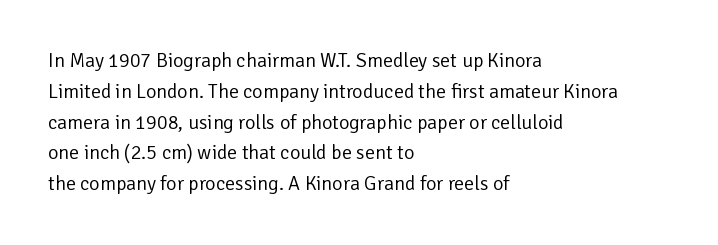
{"italic": "no", "bold": "no", "underline": "no", "align": "left", "line_spacing": "normal", "line_spacing_ratio": 1.54, "letter_spacing": "normal", "letter_spacing_em": 0.0, "glyph_px": 20}
